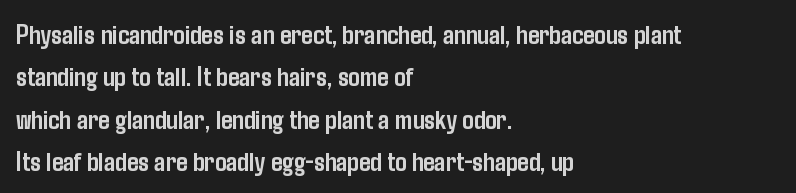
The image shows 28 px semibold, condensed sans-serif type, upright; set left-aligned, normal line spacing (1.51x), normal letter spacing, not underlined; low stroke contrast and a medium x-height.
